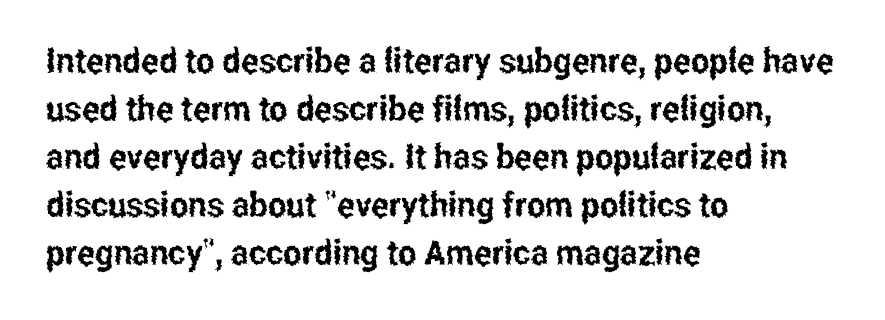
You could call the tracking neutral — neither tight nor loose. Here the designer chose a conventional face with non-uniform glyph widths. What's the leading like? Ordinary, nothing unusual. The lettering stays uniformly vertical, giving the passage a roman look. Beneath every word, the page is bare.
